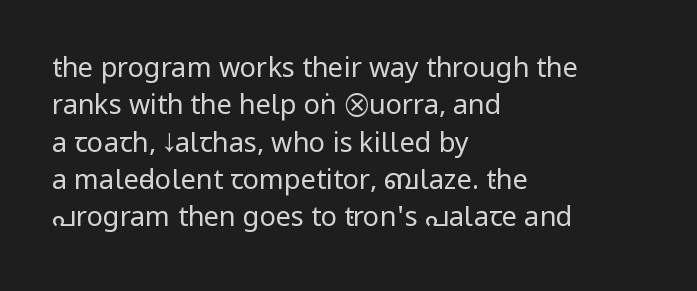
Interline gaps are of average width in this sample. Inter-character spacing is left at the font's built-in metrics. If you drew a line through each stem, it would be perfectly vertical. Words float on clear page, feet unadorned. Each line starts at the same left margin while the right side varies.
